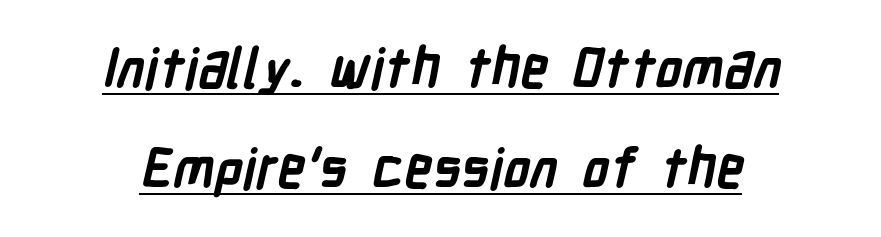
Q: Is the text bold? A: Yes.
Q: Is the typeface a serif or a sans-serif typeface? A: Sans-serif.
Q: Is the text underlined? A: Yes.
Q: How is the paragraph aligned? A: Centered.
Q: Is the spacing between letters normal or unusually wide? A: Normal.
Q: Width (condensed, normal, or wide)? A: Condensed.
Q: Stroke contrast? A: Low.
Q: x-height? A: Medium.
Q: Monospaced? A: No.
